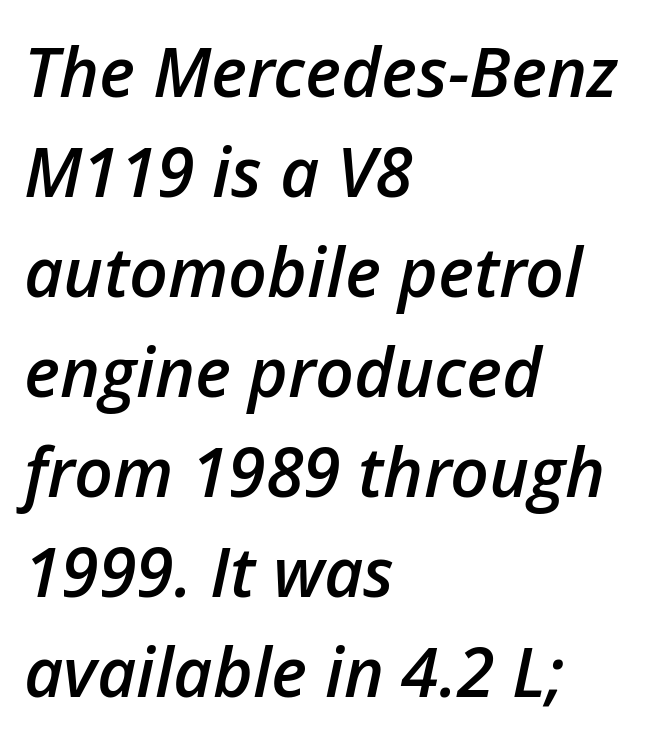
Visually the block forms a straight wall on the left and a jagged coastline on the right. Just letters on the line, the space beneath them empty. The letters advance in unequal steps, a hallmark of proportional type. The rendering keeps characters at their native spacing. These lines were composed using italics.
